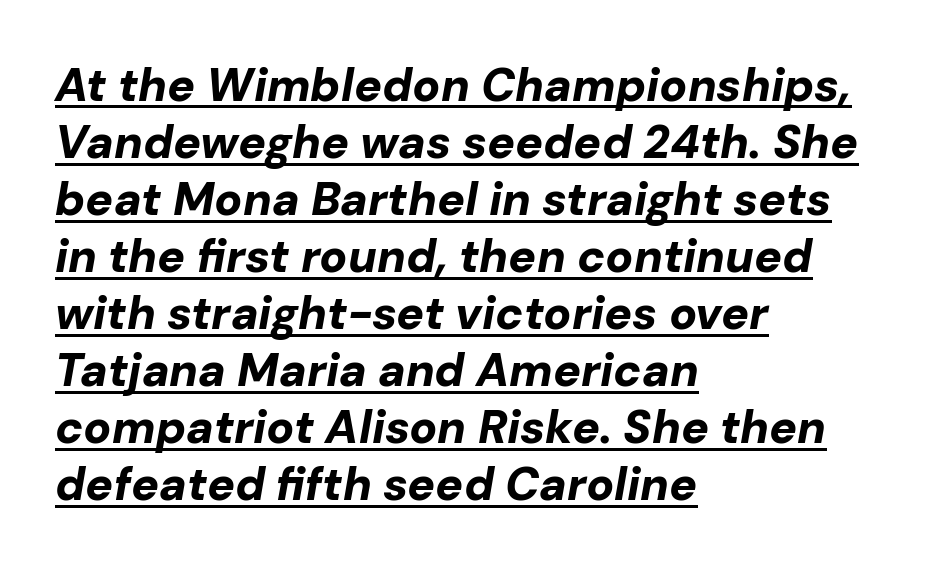
The image shows 46 px bold type, italic (leaning right); set left-aligned, line spacing 1.24x, normal letter spacing, underlined; low stroke contrast and a medium x-height.
